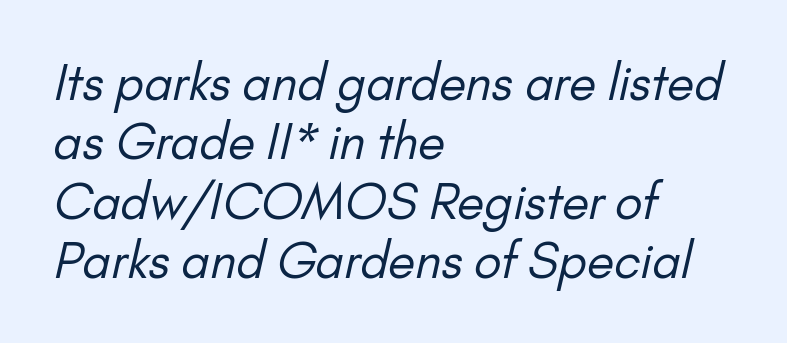
Q: Is the text bold? A: No.
Q: Is the typeface a serif or a sans-serif typeface? A: Sans-serif.
Q: Is the text underlined? A: No.
Q: How is the paragraph aligned? A: Left-aligned.
Q: Is the spacing between letters normal or unusually wide? A: Normal.
Q: Width (condensed, normal, or wide)? A: Normal.
Q: Stroke contrast? A: Low.
Q: x-height? A: Small.
Q: Monospaced? A: No.
